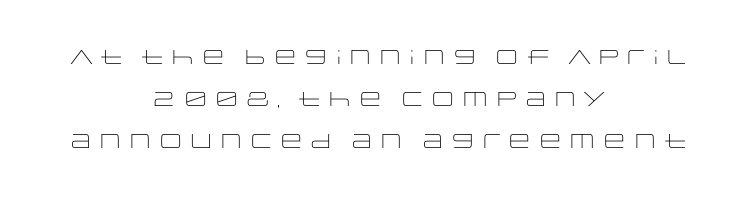
The horizontal fit of the characters is conventional and even. Posture: straight, roman, zero tilt. The lines are quadded center. Descenders are the only things crossing below the line. The strokes carry an ordinary text weight at most. Does the leading feel generous? Absolutely, it's lavish.
